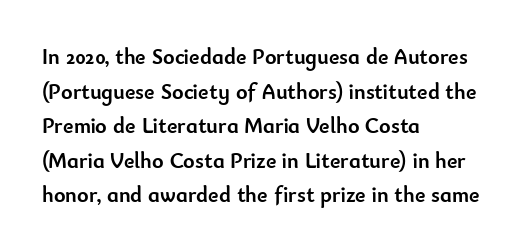
{"italic": "no", "bold": "yes", "underline": "no", "align": "left", "line_spacing": "normal", "line_spacing_ratio": 1.57, "letter_spacing": "normal", "letter_spacing_em": 0.0, "glyph_px": 22}
